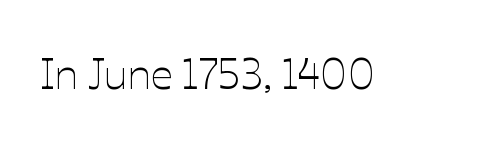
Q: Is the text bold? A: No.
Q: Is the text italic (slanted)? A: No, it is upright.
Q: Is the text underlined? A: No.
Q: Is the spacing between letters normal or unusually wide? A: Normal.
Q: Width (condensed, normal, or wide)? A: Normal.
Q: Stroke contrast? A: Low.
Q: x-height? A: Medium.
Q: Monospaced? A: No.
